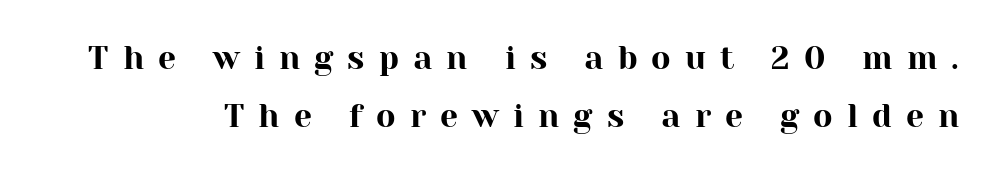
Tall strokes in this sample are plumb rather than angled. The rendering shows small feet on the letterforms — a serif design. The passage shown has open, widely tracked lettering throughout. Do the characters align in a grid? No, the font is proportional. Bare-footed words on every line.
